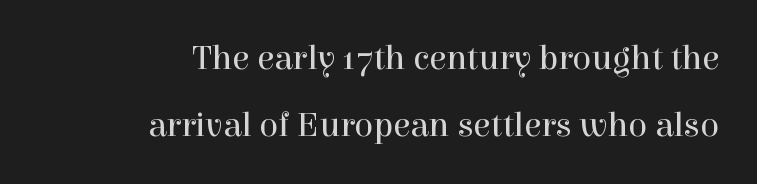
{"serif": "yes", "italic": "no", "bold": "no", "weight": "regular", "width": "normal", "x_height": "medium", "monospaced": "no", "underline": "no", "align": "right", "line_spacing": "loose", "line_spacing_ratio": 1.91, "letter_spacing": "normal", "letter_spacing_em": 0.0, "glyph_px": 35}
